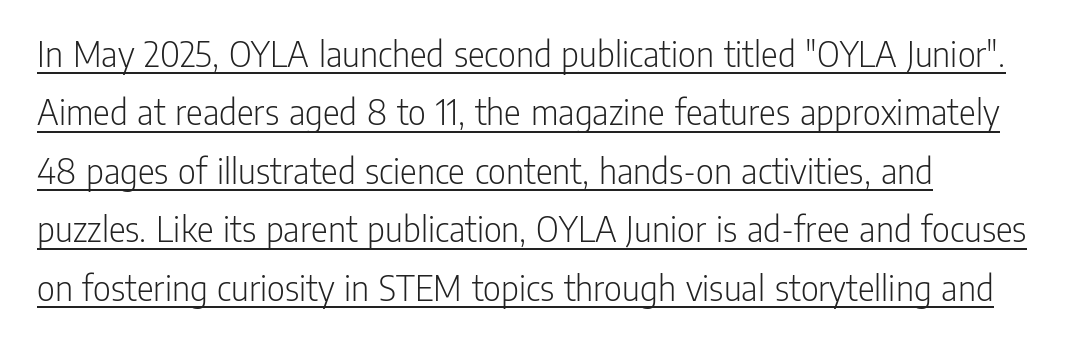
Q: Is the text bold? A: No.
Q: Is the text italic (slanted)? A: No, it is upright.
Q: Is the typeface a serif or a sans-serif typeface? A: Sans-serif.
Q: Is the text underlined? A: Yes.
Q: How is the paragraph aligned? A: Left-aligned.
Q: Is the spacing between letters normal or unusually wide? A: Normal.
Q: Is the spacing between lines tight, normal or loose? A: Normal.
Q: Width (condensed, normal, or wide)? A: Condensed.
Q: Stroke contrast? A: Low.
Q: x-height? A: Medium.
Q: Monospaced? A: No.
